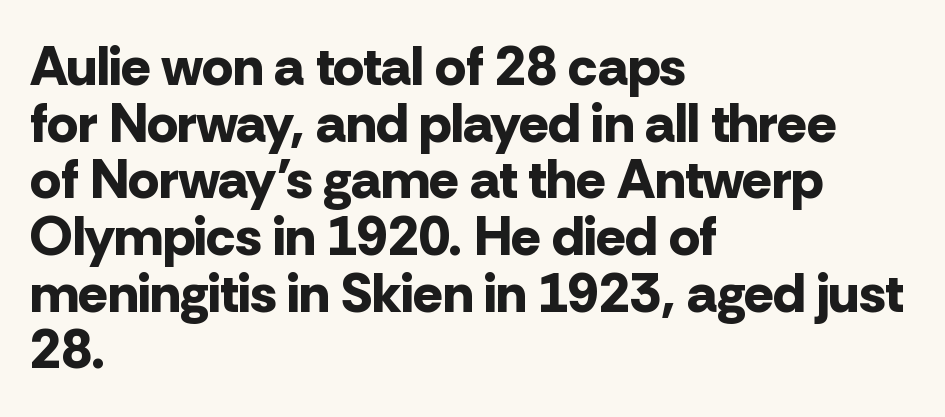
Q: Is the text bold? A: Yes.
Q: Is the text italic (slanted)? A: No, it is upright.
Q: Is the typeface a serif or a sans-serif typeface? A: Sans-serif.
Q: Is the text underlined? A: No.
Q: How is the paragraph aligned? A: Left-aligned.
Q: Is the spacing between letters normal or unusually wide? A: Normal.
Q: Is the spacing between lines tight, normal or loose? A: Tight.
Q: Width (condensed, normal, or wide)? A: Normal.
Q: Stroke contrast? A: Low.
Q: x-height? A: Medium.
Q: Monospaced? A: No.
